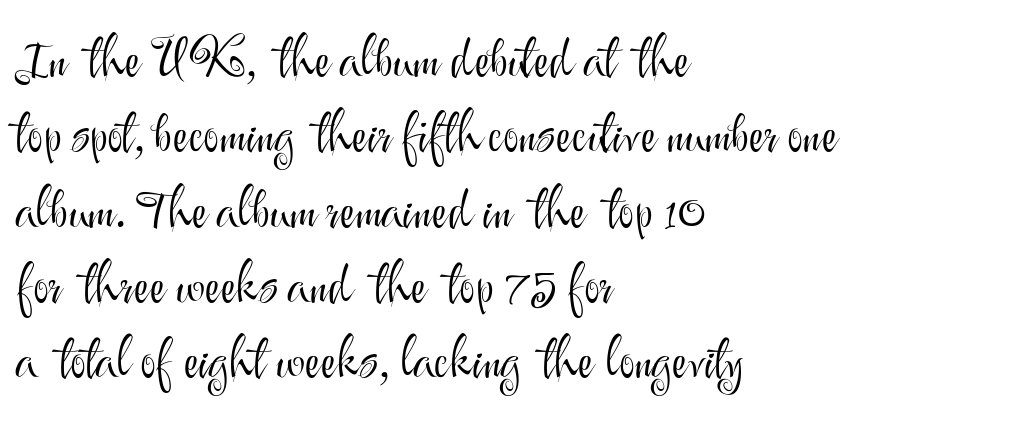
The image shows 53 px light sans-serif type; set left-aligned, normal line spacing (1.42x), normal letter spacing, not underlined; medium stroke contrast and a small x-height.
